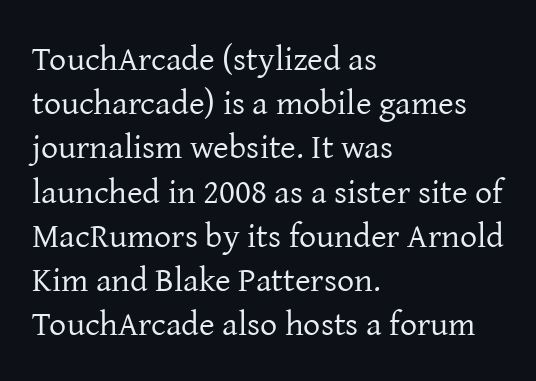
Q: Is the text bold? A: No.
Q: Is the text italic (slanted)? A: No, it is upright.
Q: Is the typeface a serif or a sans-serif typeface? A: Serif.
Q: Is the text underlined? A: No.
Q: How is the paragraph aligned? A: Left-aligned.
Q: Is the spacing between letters normal or unusually wide? A: Normal.
Q: Is the spacing between lines tight, normal or loose? A: Normal.
Q: Width (condensed, normal, or wide)? A: Normal.
Q: Stroke contrast? A: Low.
Q: x-height? A: Medium.
Q: Monospaced? A: No.
